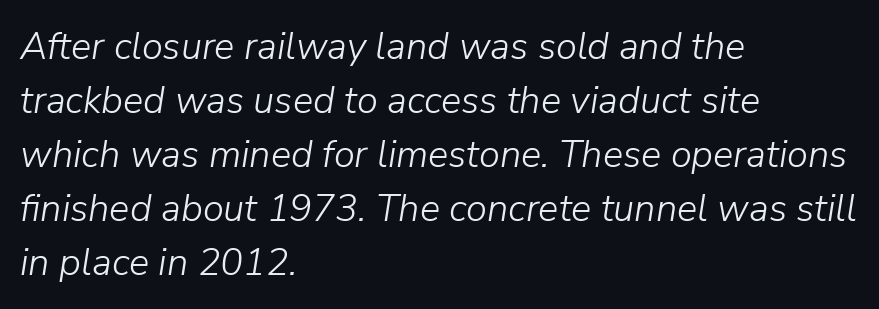
Here the designer chose a conventional face with non-uniform glyph widths. Characters are canted at an angle relative to the baseline's perpendicular. Beneath every word, the page is bare. The rag falls on the right side of this text block.
